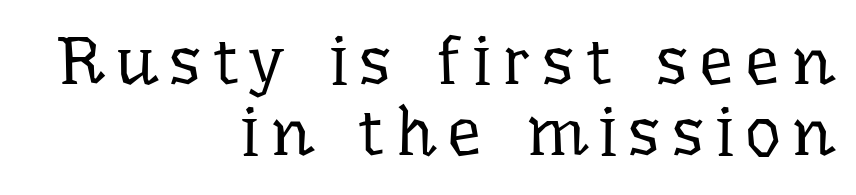
The image shows 69 px regular-weight serif type, upright; set right-aligned, tight line spacing (1.03x), not underlined; low stroke contrast and a medium x-height.
